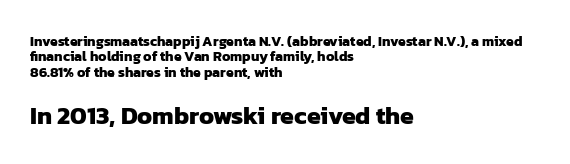
{"bold": "yes", "underline": "no", "align": "left", "line_spacing": "tight", "line_spacing_ratio": 1.09, "letter_spacing": "normal", "letter_spacing_em": 0.0, "larger_block": "second", "size_ratio": 1.79, "glyph_px": 25}
